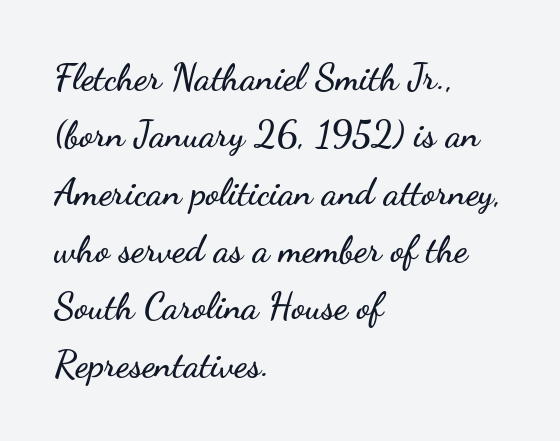
Q: Is the text italic (slanted)? A: Yes.
Q: Is the typeface a serif or a sans-serif typeface? A: Sans-serif.
Q: Is the text underlined? A: No.
Q: How is the paragraph aligned? A: Left-aligned.
Q: Is the spacing between letters normal or unusually wide? A: Normal.
Q: Is the spacing between lines tight, normal or loose? A: Normal.
Q: Width (condensed, normal, or wide)? A: Wide.
Q: Stroke contrast? A: Low.
Q: x-height? A: Small.
Q: Monospaced? A: No.
